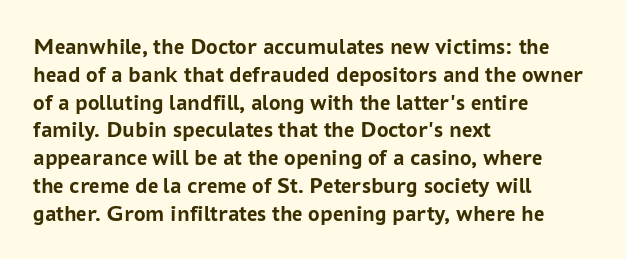
Short and long lines alike share a common starting point at left. Unlike italic type, these characters show no tilt at all. The passage shown is emphatically bold. The face used here is rendered with its standard letterfit. The space beneath each line is pristine and unruled.
